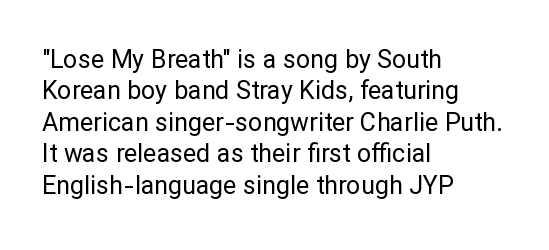
{"italic": "no", "bold": "no", "underline": "no", "align": "left", "line_spacing": "normal", "line_spacing_ratio": 1.26, "letter_spacing": "normal", "letter_spacing_em": 0.0, "glyph_px": 25}
